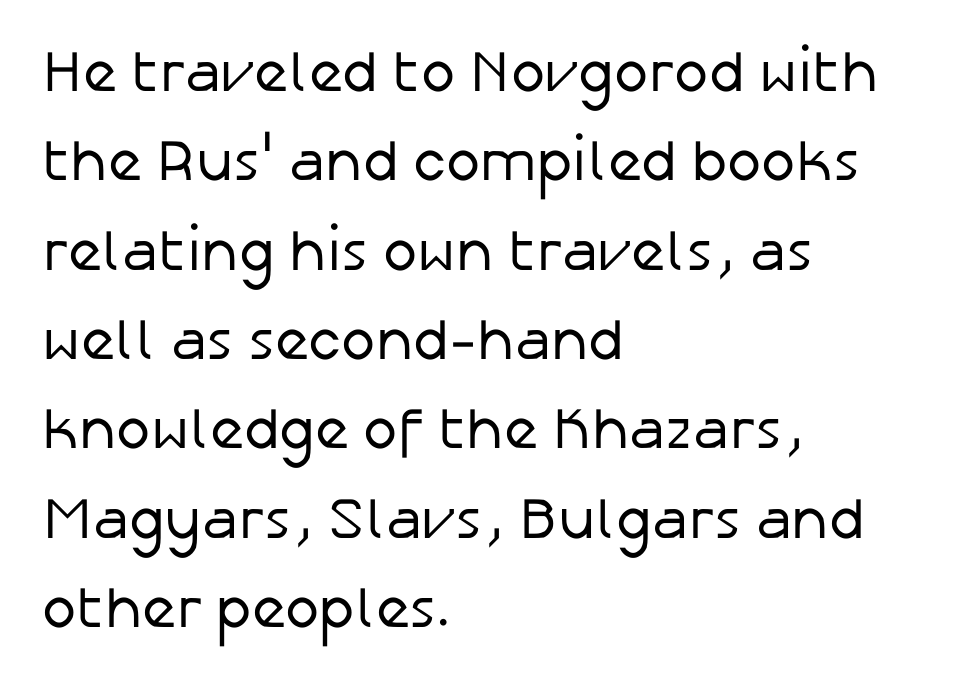
The image shows 58 px regular-weight sans-serif type, upright; set left-aligned, normal line spacing (1.54x), normal letter spacing, not underlined; low stroke contrast and a medium x-height.
